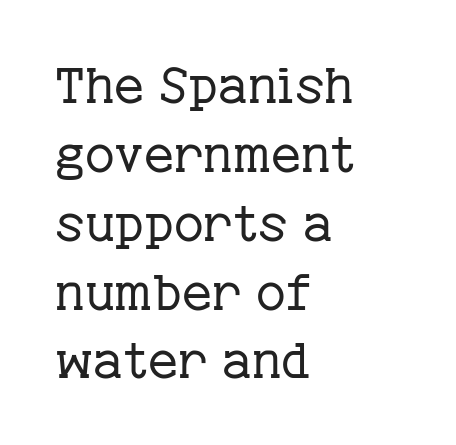
Q: Is the text bold? A: No.
Q: Is the text italic (slanted)? A: No, it is upright.
Q: Is the typeface a serif or a sans-serif typeface? A: Serif.
Q: Is the text underlined? A: No.
Q: How is the paragraph aligned? A: Left-aligned.
Q: Is the spacing between letters normal or unusually wide? A: Normal.
Q: Is the spacing between lines tight, normal or loose? A: Normal.
Q: Width (condensed, normal, or wide)? A: Normal.
Q: Stroke contrast? A: Low.
Q: x-height? A: Medium.
Q: Monospaced? A: No.
